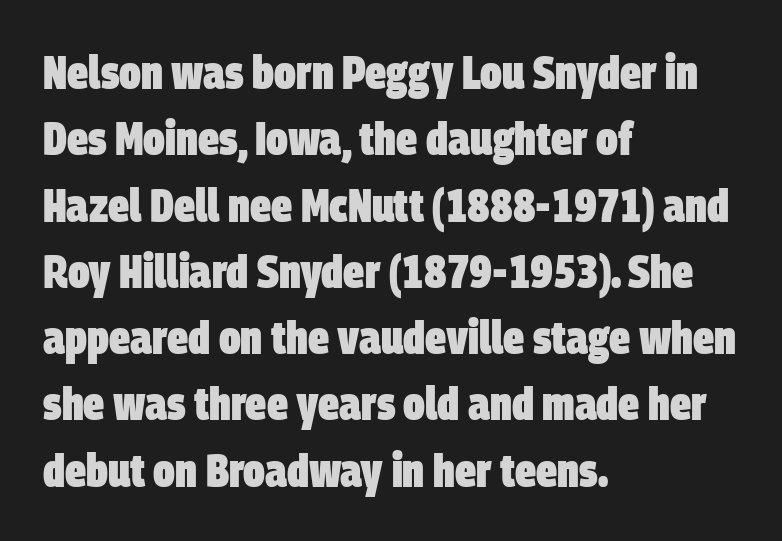
{"serif": "no", "bold": "yes", "weight": "heavy", "width": "condensed", "stroke_contrast": "low", "x_height": "large", "monospaced": "no", "underline": "no", "align": "left", "line_spacing": "normal", "line_spacing_ratio": 1.41, "letter_spacing": "normal", "letter_spacing_em": 0.0, "glyph_px": 47}
